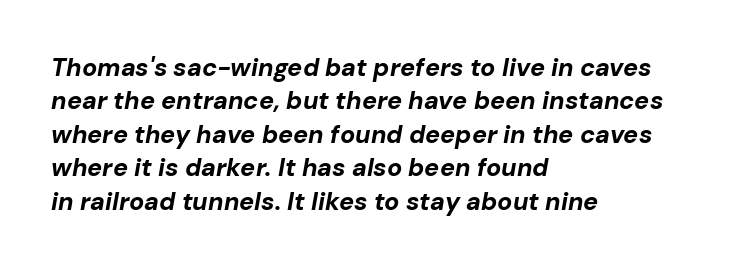
{"italic": "yes", "lean": "right", "slant_degrees": 10, "bold": "yes", "underline": "no", "align": "left", "line_spacing": "normal", "line_spacing_ratio": 1.34, "letter_spacing": "normal", "letter_spacing_em": 0.0, "glyph_px": 25}
